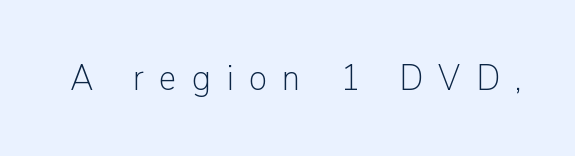
{"serif": "no", "italic": "no", "bold": "no", "weight": "light", "width": "normal", "stroke_contrast": "low", "x_height": "medium", "monospaced": "no", "underline": "no", "letter_spacing": "wide", "letter_spacing_em": 0.43, "glyph_px": 36}
